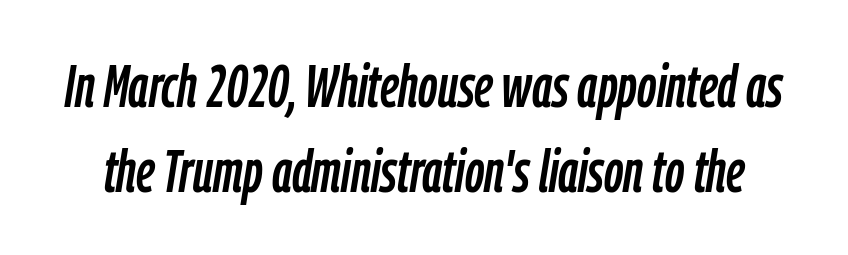
The image shows 60 px condensed type, italic (leaning right); set normal line spacing (1.42x), normal letter spacing, not underlined; low stroke contrast and a medium x-height.
